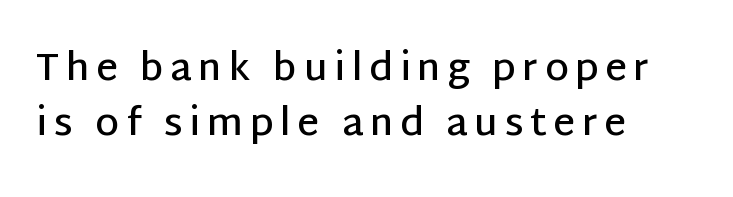
Q: Is the text bold? A: Semi-bold.
Q: Is the text italic (slanted)? A: No, it is upright.
Q: Is the typeface a serif or a sans-serif typeface? A: Sans-serif.
Q: Is the text underlined? A: No.
Q: How is the paragraph aligned? A: Left-aligned.
Q: Is the spacing between lines tight, normal or loose? A: Normal.
Q: Width (condensed, normal, or wide)? A: Normal.
Q: Stroke contrast? A: Low.
Q: x-height? A: Large.
Q: Monospaced? A: No.
